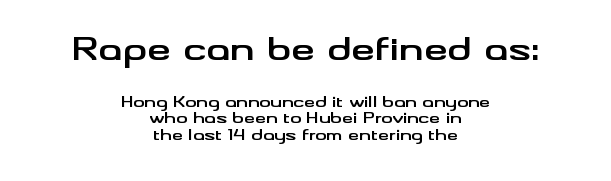
Q: Is the text bold? A: Yes.
Q: Is the text italic (slanted)? A: No, it is upright.
Q: Is the typeface a serif or a sans-serif typeface? A: Sans-serif.
Q: Is the text underlined? A: No.
Q: How is the paragraph aligned? A: Centered.
Q: Is the spacing between letters normal or unusually wide? A: Normal.
Q: Which block of text is set in a larger size, the first (top) or the second (bottom)? A: The first (top) one.
Q: Width (condensed, normal, or wide)? A: Wide.
Q: Stroke contrast? A: Medium.
Q: x-height? A: Small.
Q: Monospaced? A: No.
